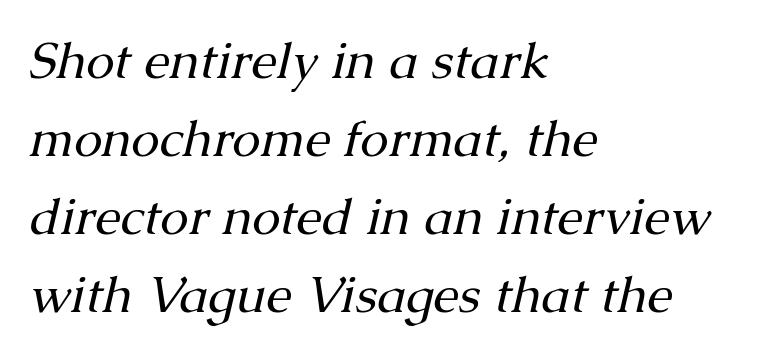
{"serif": "yes", "italic": "yes", "lean": "right", "slant_degrees": 13, "bold": "no", "weight": "regular", "width": "normal", "stroke_contrast": "medium", "x_height": "medium", "monospaced": "no", "underline": "no", "align": "left", "line_spacing": "normal", "line_spacing_ratio": 1.53, "letter_spacing": "normal", "letter_spacing_em": 0.0, "glyph_px": 51}
